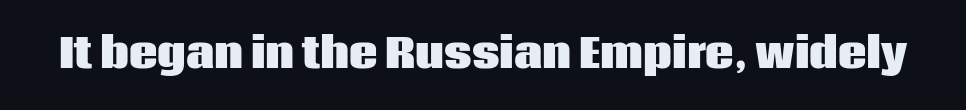
The font is running at its bold setting. Does extra space separate the letters? No, they use regular spacing. Unlike a traditional serif, this face leaves its strokes unadorned. Lines of text with bare space underneath.
